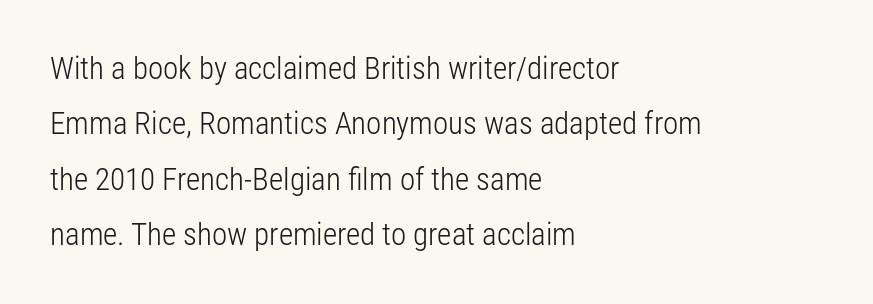
{"serif": "no", "italic": "no", "bold": "no", "weight": "light", "width": "condensed", "stroke_contrast": "low", "x_height": "medium", "monospaced": "no", "underline": "no", "align": "left", "line_spacing_ratio": 1.79, "letter_spacing": "normal", "letter_spacing_em": 0.0, "glyph_px": 31}
